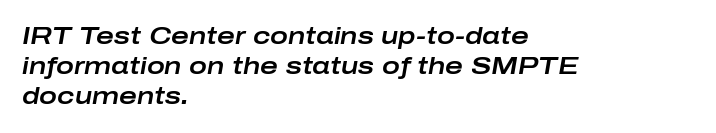
The space directly below the letters is spotless. Does the lettering tilt? It does — this is italic. These lines are set flush left with a ragged right edge. Does the leading feel generous? No, just average. Nothing unusual about the tracking: characters are spaced as the font intends.
